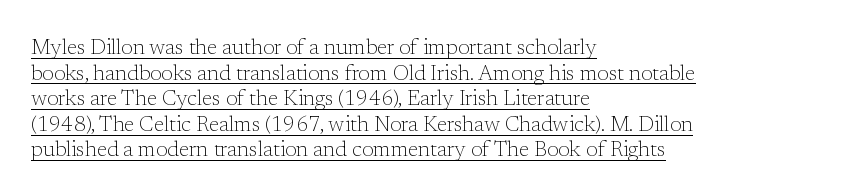
Weight: regular or lighter. The gaps between neighbouring characters are ordinary and unremarkable. Leftover space on each line is placed entirely after the last word. The specimen includes a rule beneath the text block's lines.
